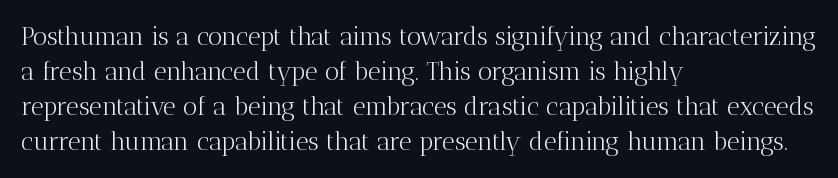
The image shows 25 px text type, upright; set left-aligned, normal line spacing (1.4x), normal letter spacing, not underlined.
